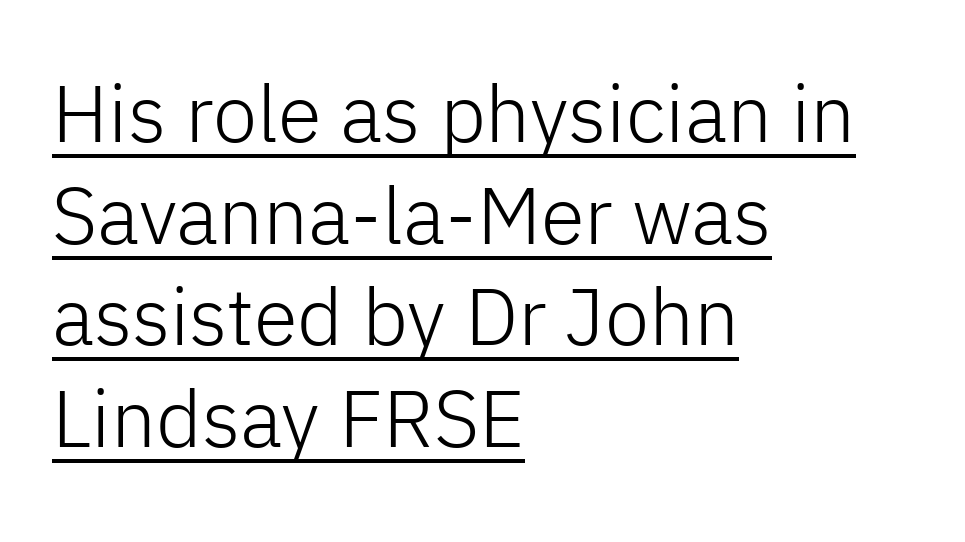
{"serif": "no", "italic": "no", "bold": "no", "weight": "light", "width": "normal", "stroke_contrast": "low", "x_height": "medium", "monospaced": "no", "underline": "yes", "align": "left", "line_spacing": "normal", "line_spacing_ratio": 1.27, "letter_spacing": "normal", "letter_spacing_em": 0.0, "glyph_px": 80}
